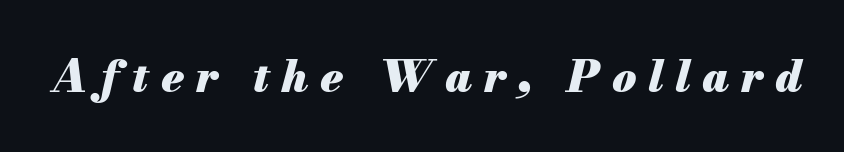
{"italic": "yes", "lean": "right", "slant_degrees": 13, "bold": "yes", "weight": "heavy", "width": "normal", "stroke_contrast": "medium", "x_height": "small", "monospaced": "no", "underline": "no", "letter_spacing": "wide", "letter_spacing_em": 0.27, "glyph_px": 44}
